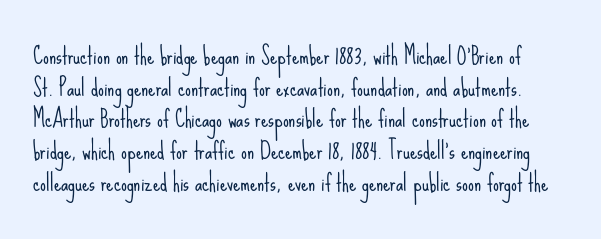
The image shows 23 px text type, upright; set normal line spacing (1.38x), normal letter spacing, not underlined.
